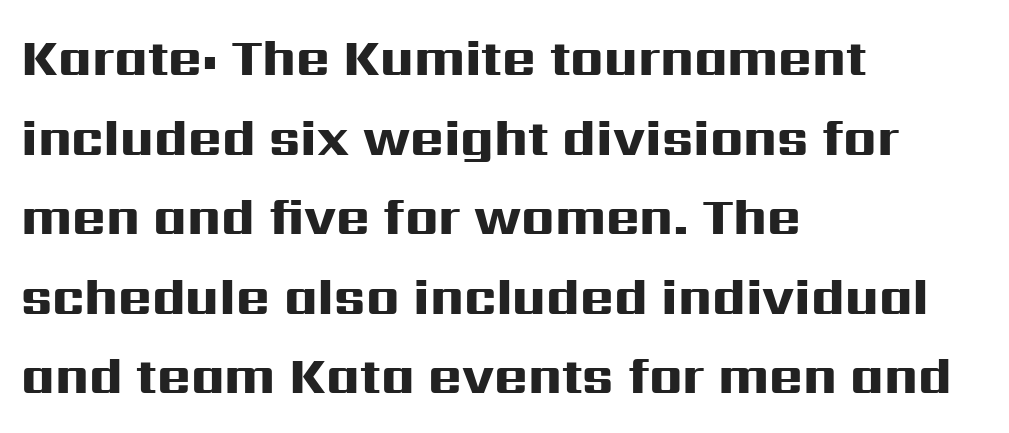
The image shows 51 px heavy, wide sans-serif type, upright; set left-aligned, normal line spacing (1.56x), normal letter spacing, not underlined; high stroke contrast and a medium x-height.
